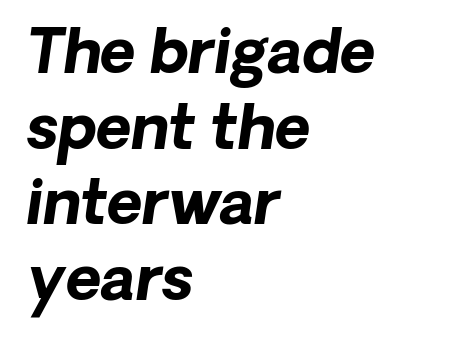
Does the lettering tilt? It does — this is italic. Teacher's note: observe the even left margin — that is flush-left alignment. Each letter keeps its own natural width here, so spacing adapts to shape. A dark, heavy texture on the line: the type is bold. Check the space under the baseline: it is left empty.
